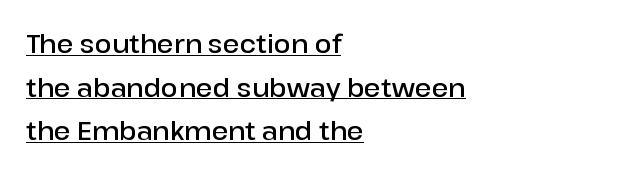
These lines were composed using upright roman letters. Honestly, the letter spacing is just normal — you wouldn't notice it. Check the space under the baseline: a stroke is drawn there. Typographic density is moderately raised because the face is semibold.
